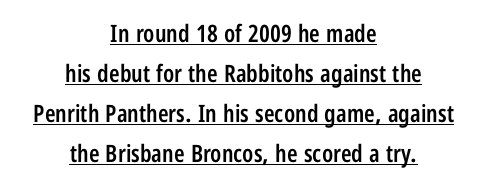
{"italic": "no", "bold": "semi", "underline": "yes", "align": "center", "line_spacing": "normal", "line_spacing_ratio": 1.66, "letter_spacing": "normal", "letter_spacing_em": 0.0, "glyph_px": 24}
